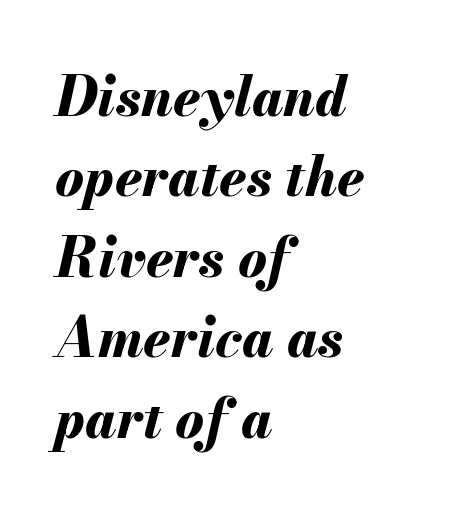
{"italic": "yes", "lean": "right", "slant_degrees": 13, "bold": "yes", "weight": "bold", "width": "normal", "stroke_contrast": "medium", "x_height": "small", "monospaced": "no", "underline": "no", "align": "left", "line_spacing": "normal", "line_spacing_ratio": 1.49, "letter_spacing": "normal", "letter_spacing_em": 0.0, "glyph_px": 54}
